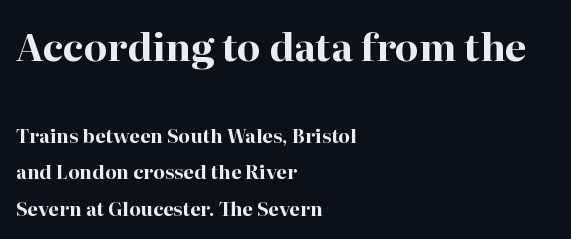
The image shows 38 px bold serif type, upright; set left-aligned, loose line spacing (1.93x), normal letter spacing, not underlined; the first (top) block is 2.0x larger; high stroke contrast and a medium x-height.
